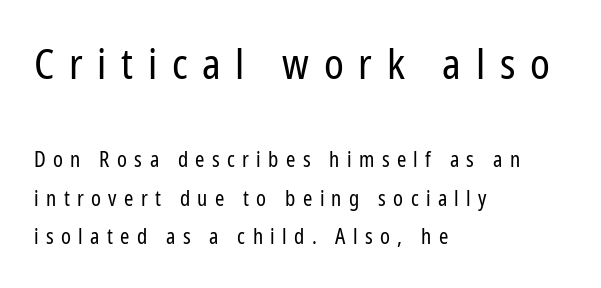
The image shows 42 px regular-weight, condensed sans-serif type, upright; set left-aligned, line spacing 1.83x, unusually wide letter spacing (+0.35 em), not underlined; the first (top) block is 2.0x larger; low stroke contrast and a medium x-height.
